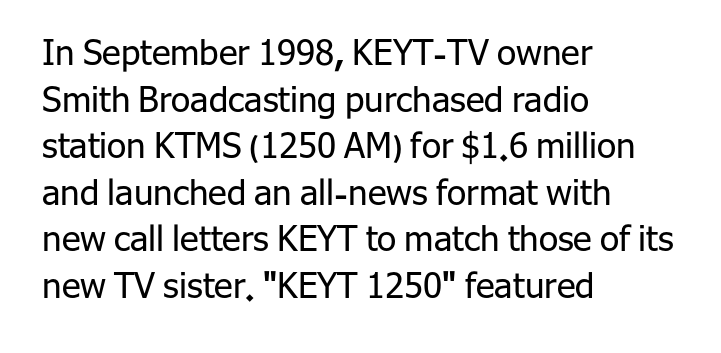
The image shows 35 px regular-weight sans-serif type, upright; set left-aligned, normal line spacing (1.33x), normal letter spacing, not underlined; low stroke contrast and a medium x-height.
